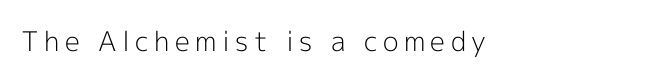
Q: Is the text bold? A: No.
Q: Is the text italic (slanted)? A: No, it is upright.
Q: Is the text underlined? A: No.
Q: Is the spacing between letters normal or unusually wide? A: Unusually wide.
